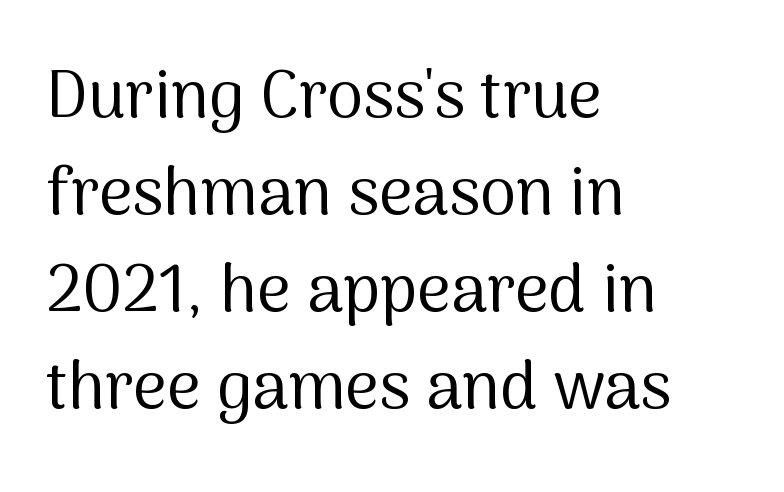
{"serif": "no", "italic": "no", "bold": "no", "weight": "regular", "width": "normal", "stroke_contrast": "medium", "x_height": "medium", "monospaced": "no", "underline": "no", "align": "left", "line_spacing": "normal", "line_spacing_ratio": 1.47, "letter_spacing": "normal", "letter_spacing_em": 0.0, "glyph_px": 66}
